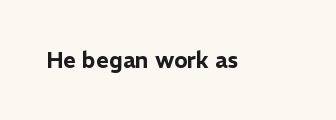
The image shows 22 px text type, upright; set normal letter spacing, not underlined.
